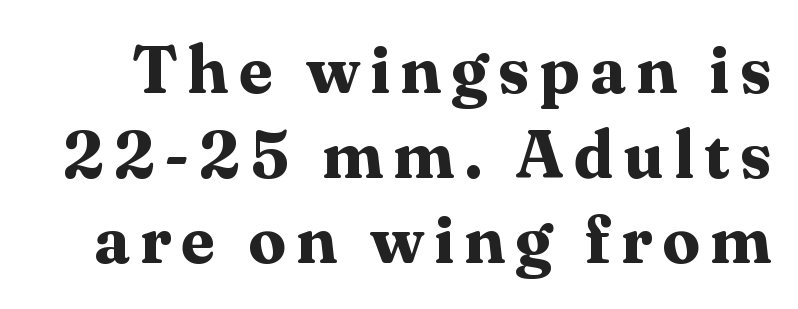
{"serif": "yes", "italic": "no", "bold": "yes", "weight": "bold", "width": "normal", "stroke_contrast": "medium", "x_height": "medium", "monospaced": "no", "underline": "no", "line_spacing": "normal", "line_spacing_ratio": 1.27, "glyph_px": 67}
